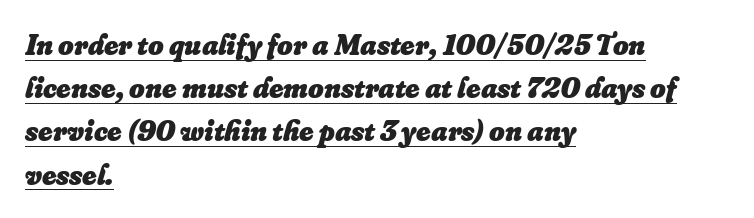
The rag falls on the right side of this text block. These lines keep a tight, regular rhythm from letter to letter. These lines were composed using italics. Vertical spacing — default. Character widths vary here, with narrow letters taking less room than wide ones.
